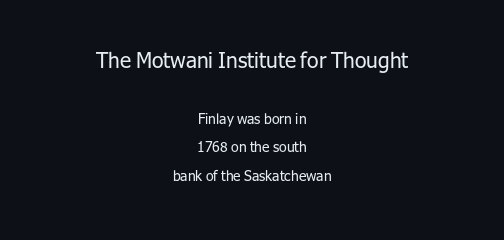
The image shows 21 px text type, upright; set centered, loose line spacing (2.04x), normal letter spacing, not underlined; the first (top) block is 1.5x larger.
